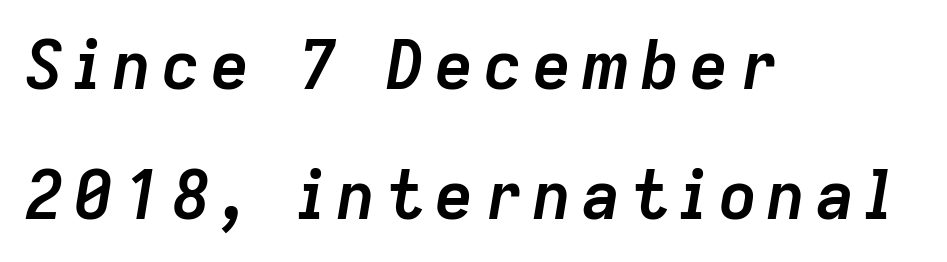
Strokes here are thick enough to call this a true bold. The lines in this sample share a left origin and differ only in where they stop. Each letter keeps its own natural width here, so spacing adapts to shape. A typesetter would call this leading open, well beyond the default.
